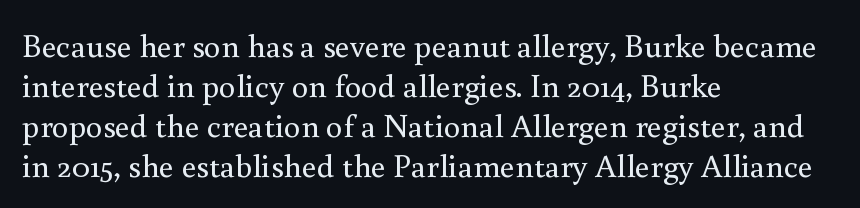
Q: Is the text bold? A: No.
Q: Is the text italic (slanted)? A: No, it is upright.
Q: Is the typeface a serif or a sans-serif typeface? A: Serif.
Q: Is the text underlined? A: No.
Q: How is the paragraph aligned? A: Left-aligned.
Q: Is the spacing between letters normal or unusually wide? A: Normal.
Q: Width (condensed, normal, or wide)? A: Normal.
Q: Stroke contrast? A: Medium.
Q: x-height? A: Small.
Q: Monospaced? A: No.
